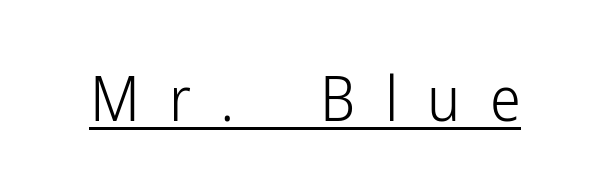
Q: Is the text bold? A: No.
Q: Is the text italic (slanted)? A: No, it is upright.
Q: Is the typeface a serif or a sans-serif typeface? A: Sans-serif.
Q: Is the text underlined? A: Yes.
Q: Is the spacing between letters normal or unusually wide? A: Unusually wide.
Q: Width (condensed, normal, or wide)? A: Condensed.
Q: Stroke contrast? A: Low.
Q: x-height? A: Medium.
Q: Monospaced? A: No.
